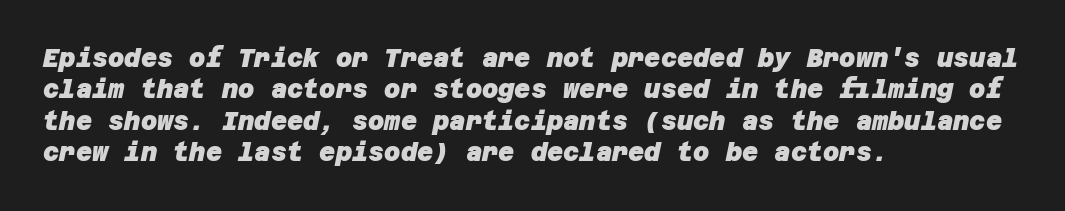
Q: Is the text bold? A: Yes.
Q: Is the text underlined? A: No.
Q: How is the paragraph aligned? A: Left-aligned.
Q: Is the spacing between letters normal or unusually wide? A: Normal.
Q: Is the spacing between lines tight, normal or loose? A: Normal.
